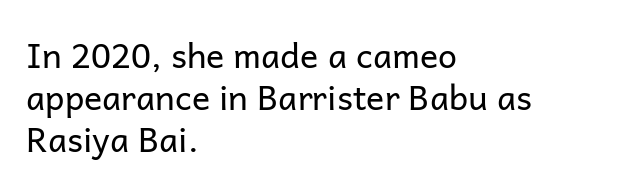
The letters advance in unequal steps, a hallmark of proportional type. Every row of glyphs begins at an identical x-position on the left. Beneath every word, the page is bare. The type sits square on the baseline with zero lean. The font sits on the lighter half of the weight spectrum, regular included. Nope, no serifs anywhere on these letters.
